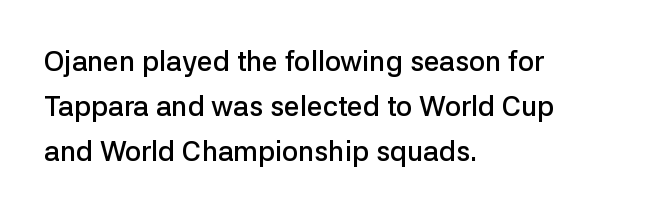
The image shows 28 px semibold sans-serif type, upright; set left-aligned, normal line spacing (1.6x), normal letter spacing, not underlined; low stroke contrast and a medium x-height.
